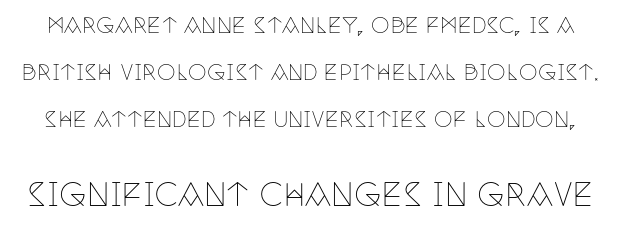
The letters look calm and open, with moderate or lighter stems. Character widths vary here, with narrow letters taking less room than wide ones. The lower block of text is set noticeably larger than the block above it. Posture: upright roman. The type family on display is of the serif kind. Horizontal bands of white between lines are thick stripes.
